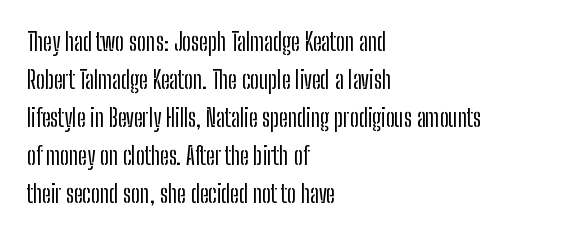
The image shows 24 px text type, upright; set left-aligned, normal line spacing (1.58x), normal letter spacing, not underlined.
